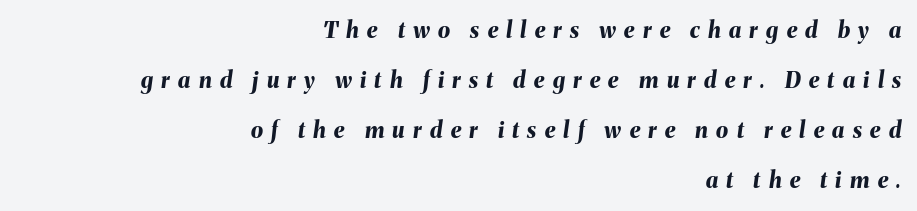
Glance below the letters and you will spot only blank space. This rendering uses right alignment, leaving the left contour irregular. In terms of weight, the rendering is a true, heavy bold. Each new line begins a long way beneath the previous one.
